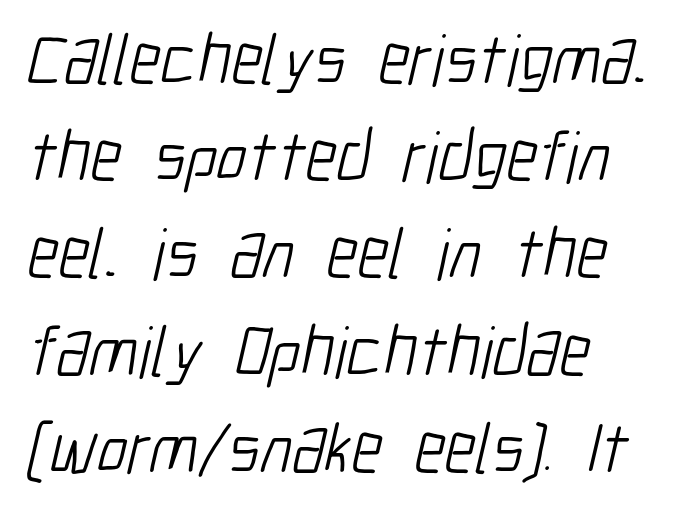
Q: Is the text bold? A: No.
Q: Is the typeface a serif or a sans-serif typeface? A: Sans-serif.
Q: Is the text underlined? A: No.
Q: How is the paragraph aligned? A: Left-aligned.
Q: Is the spacing between letters normal or unusually wide? A: Normal.
Q: Is the spacing between lines tight, normal or loose? A: Normal.
Q: Width (condensed, normal, or wide)? A: Condensed.
Q: Stroke contrast? A: Low.
Q: x-height? A: Medium.
Q: Monospaced? A: No.
